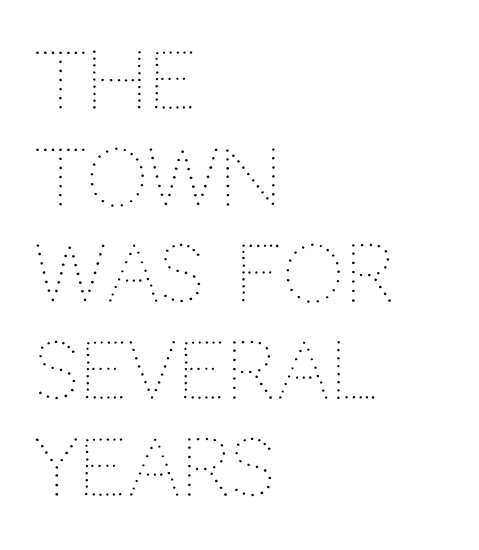
The image shows 78 px thin type, upright; set left-aligned, line spacing 1.24x, normal letter spacing, not underlined; medium stroke contrast and a large x-height.
